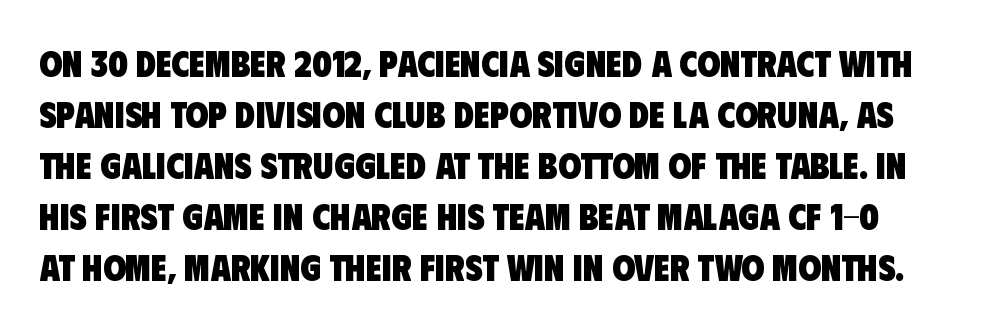
Q: Is the text bold? A: Yes.
Q: Is the typeface a serif or a sans-serif typeface? A: Sans-serif.
Q: Is the text underlined? A: No.
Q: Is the spacing between letters normal or unusually wide? A: Normal.
Q: Is the spacing between lines tight, normal or loose? A: Normal.
Q: Width (condensed, normal, or wide)? A: Condensed.
Q: Stroke contrast? A: Low.
Q: x-height? A: Large.
Q: Monospaced? A: No.
